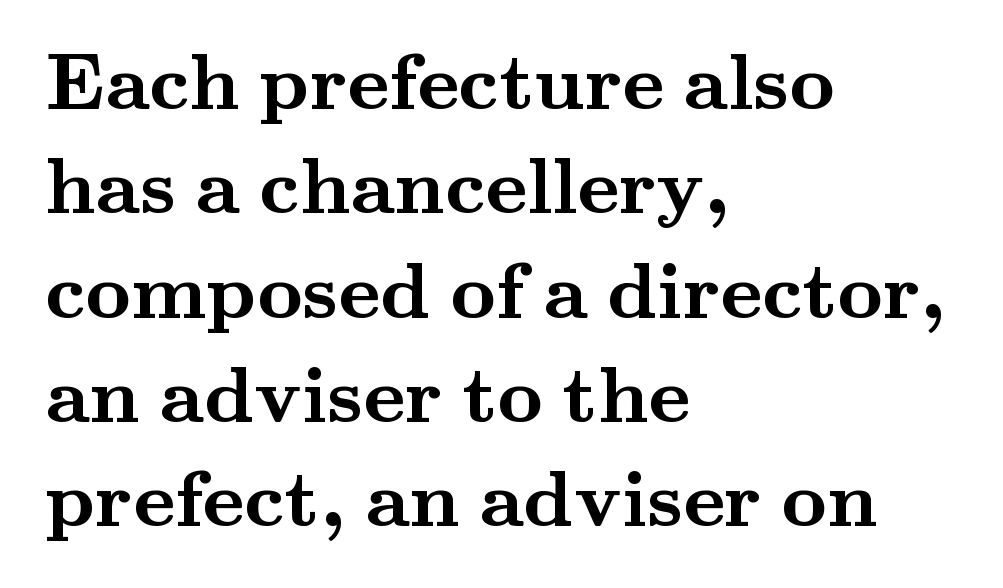
{"serif": "yes", "italic": "no", "bold": "yes", "weight": "semibold", "width": "wide", "stroke_contrast": "medium", "x_height": "small", "monospaced": "no", "underline": "no", "align": "left", "line_spacing": "normal", "line_spacing_ratio": 1.32, "letter_spacing": "normal", "letter_spacing_em": 0.0, "glyph_px": 79}
